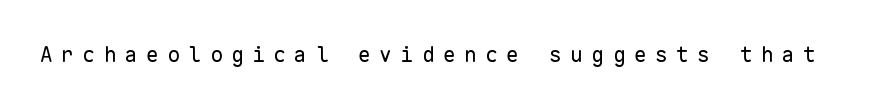
{"italic": "no", "bold": "no", "underline": "no", "letter_spacing": "wide", "letter_spacing_em": 0.41, "glyph_px": 21}
